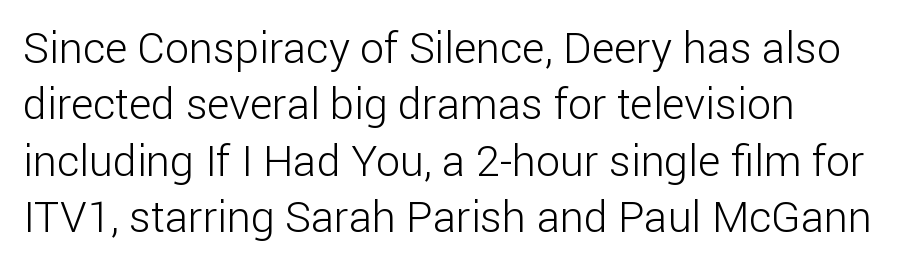
Q: Is the text bold? A: No.
Q: Is the text italic (slanted)? A: No, it is upright.
Q: Is the typeface a serif or a sans-serif typeface? A: Sans-serif.
Q: Is the text underlined? A: No.
Q: How is the paragraph aligned? A: Left-aligned.
Q: Is the spacing between letters normal or unusually wide? A: Normal.
Q: Is the spacing between lines tight, normal or loose? A: Normal.
Q: Width (condensed, normal, or wide)? A: Normal.
Q: Stroke contrast? A: Low.
Q: x-height? A: Medium.
Q: Monospaced? A: No.
